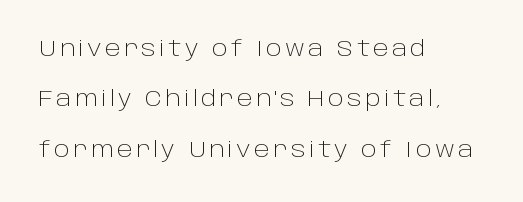
{"italic": "no", "bold": "no", "underline": "no", "align": "left", "line_spacing": "loose", "line_spacing_ratio": 2.4, "glyph_px": 21}
